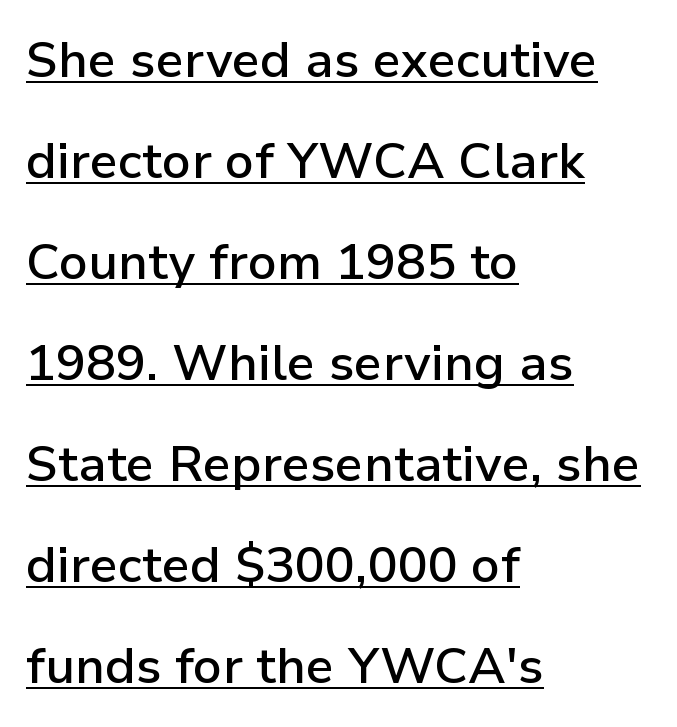
The image shows 50 px semibold sans-serif type, upright; set left-aligned, loose line spacing (2.02x), normal letter spacing, underlined; low stroke contrast and a medium x-height.
